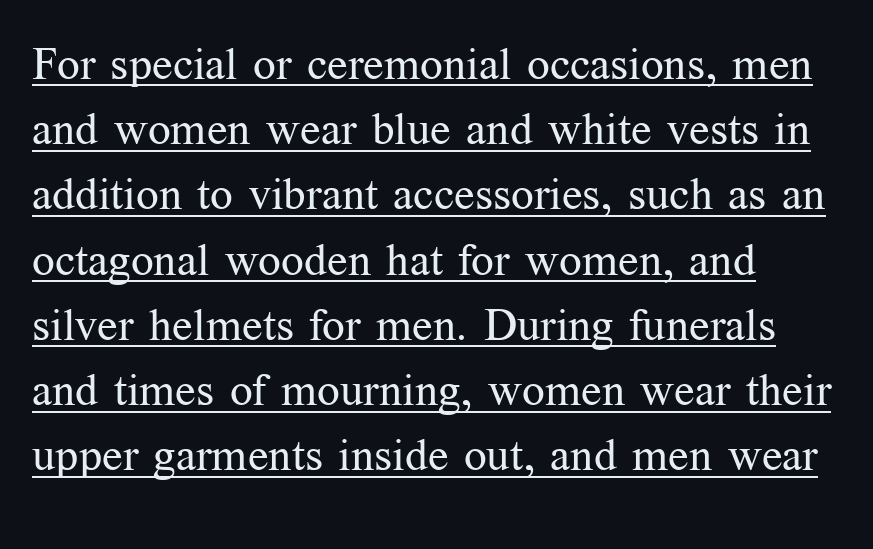
{"serif": "yes", "italic": "no", "bold": "no", "weight": "regular", "width": "normal", "stroke_contrast": "medium", "x_height": "medium", "monospaced": "no", "underline": "yes", "align": "left", "line_spacing": "normal", "line_spacing_ratio": 1.45, "letter_spacing": "normal", "letter_spacing_em": 0.0, "glyph_px": 45}
